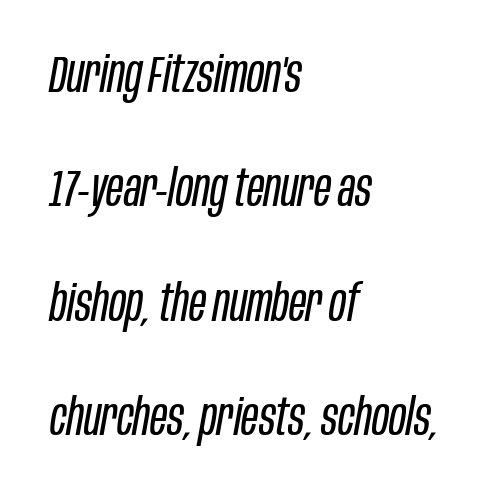
Q: Is the text bold? A: No.
Q: Is the text italic (slanted)? A: Yes, it leans right by about 10 degrees.
Q: Is the text underlined? A: No.
Q: How is the paragraph aligned? A: Left-aligned.
Q: Is the spacing between letters normal or unusually wide? A: Normal.
Q: Is the spacing between lines tight, normal or loose? A: Loose.
Q: Width (condensed, normal, or wide)? A: Condensed.
Q: Stroke contrast? A: Low.
Q: x-height? A: Large.
Q: Monospaced? A: No.
